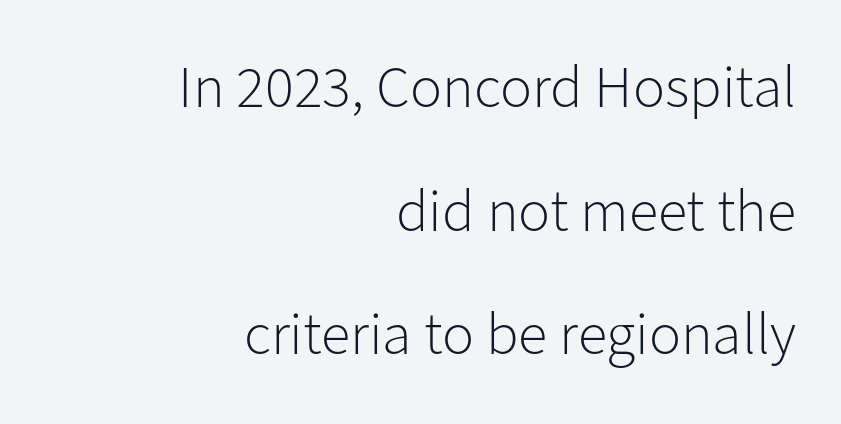
{"serif": "no", "italic": "no", "bold": "no", "weight": "light", "width": "normal", "stroke_contrast": "low", "x_height": "medium", "monospaced": "no", "underline": "no", "align": "right", "line_spacing": "loose", "line_spacing_ratio": 2.06, "letter_spacing": "normal", "letter_spacing_em": 0.0, "glyph_px": 60}
